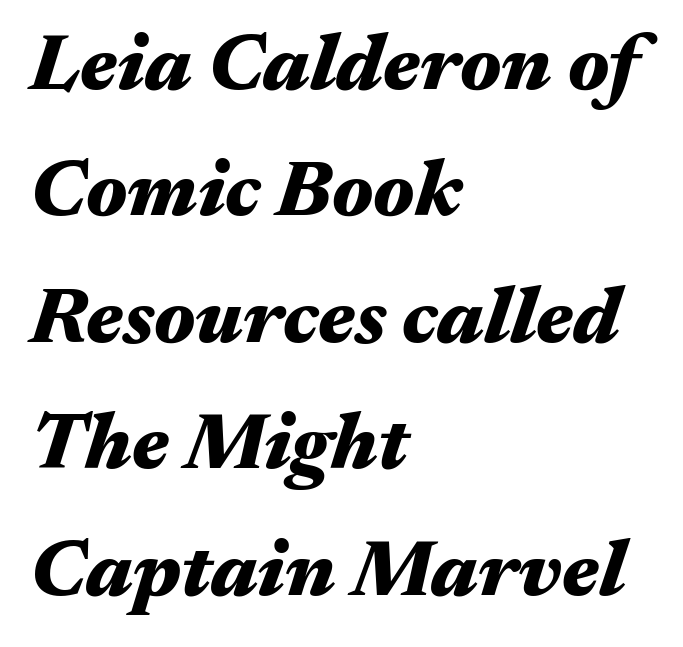
This rendering leaves character spacing at its baseline value. No word sits above an underline. The typesetter chose a ragged-right arrangement here. The face used here is proportionally spaced, like ordinary book or web type.
